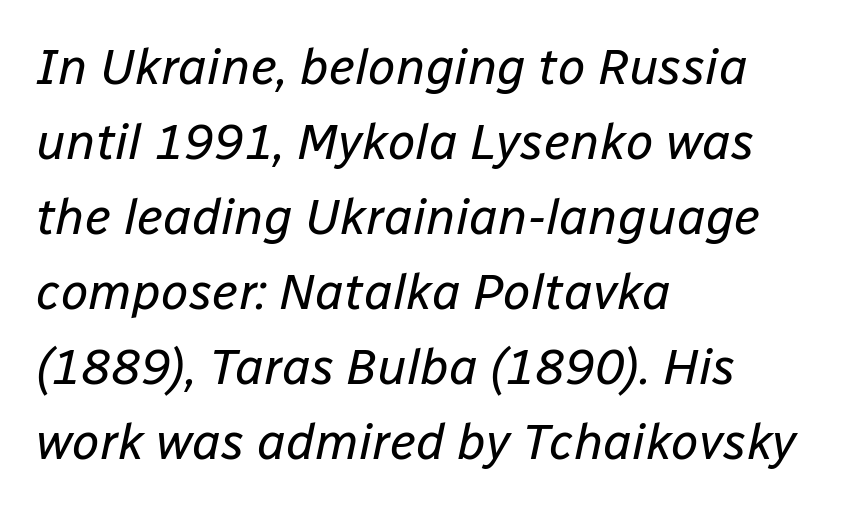
{"italic": "yes", "lean": "right", "slant_degrees": 12, "bold": "no", "weight": "regular", "width": "normal", "stroke_contrast": "low", "x_height": "medium", "monospaced": "no", "underline": "no", "align": "left", "line_spacing": "normal", "line_spacing_ratio": 1.5, "letter_spacing": "normal", "letter_spacing_em": 0.0, "glyph_px": 50}
